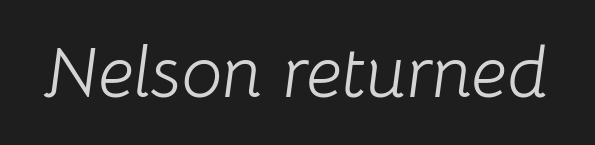
Q: Is the text bold? A: No.
Q: Is the text italic (slanted)? A: Yes, it leans right by about 8 degrees.
Q: Is the text underlined? A: No.
Q: Is the spacing between letters normal or unusually wide? A: Normal.
Q: Width (condensed, normal, or wide)? A: Normal.
Q: Stroke contrast? A: Low.
Q: x-height? A: Medium.
Q: Monospaced? A: No.
